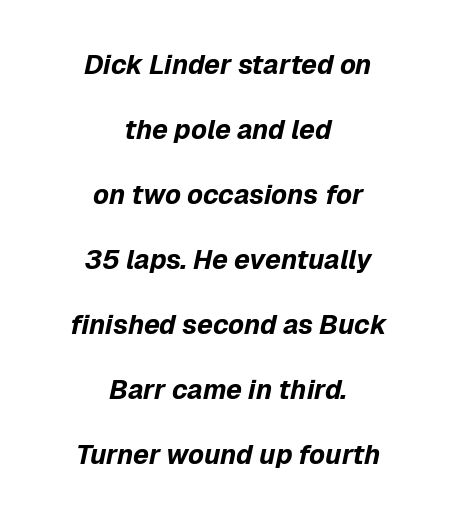
Typesetter's note: full bold, strokes at maximum text heaviness. The rag falls on both sides of this text block equally. The space directly below the letters is spotless. The designer dialed line spacing up above the default. You could call the tracking neutral — neither tight nor loose. Compared with ordinary roman type, these characters are visibly tilted.
